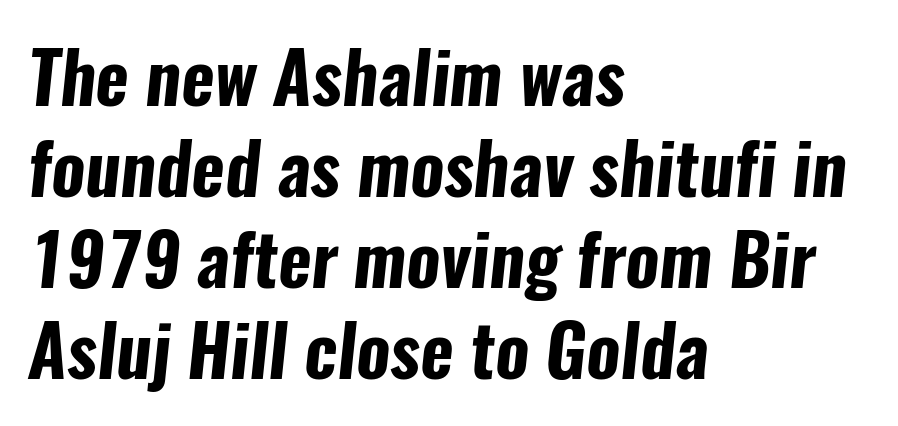
{"serif": "no", "bold": "yes", "weight": "bold", "width": "condensed", "stroke_contrast": "low", "x_height": "medium", "monospaced": "no", "underline": "no", "align": "left", "line_spacing": "normal", "line_spacing_ratio": 1.28, "letter_spacing": "normal", "letter_spacing_em": 0.0, "glyph_px": 71}
